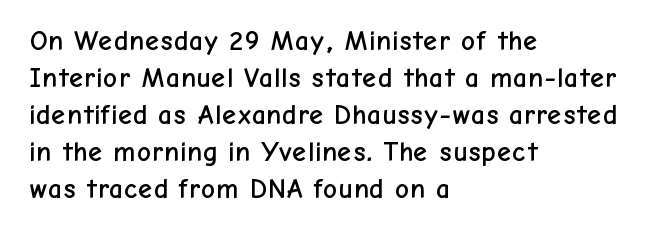
The image shows 28 px sans-serif type, upright; set left-aligned, normal line spacing (1.32x), normal letter spacing, not underlined; low stroke contrast and a medium x-height.
